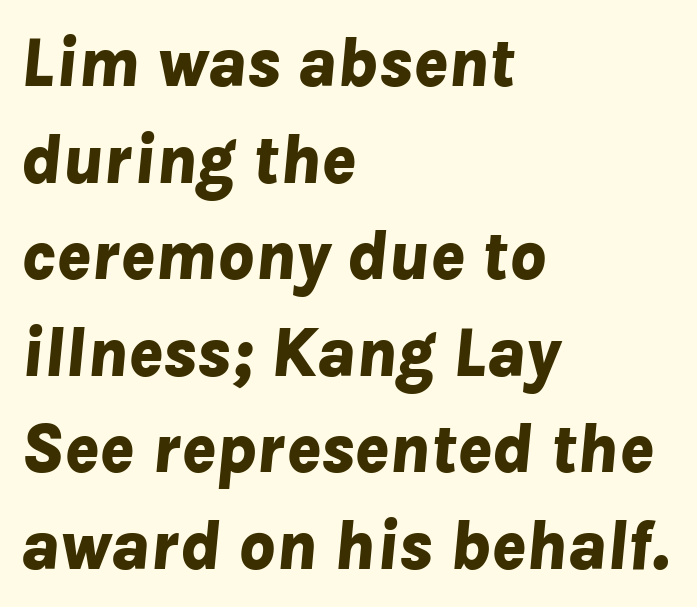
The rendering uses a bold face; every stroke is thick and dark. Note the varied advance widths — an 'i' is clearly narrower than an 'm'. Vertically, the passage feels balanced, rows spaced as you'd expect. Italic: yes, the glyphs are oblique. The horizontal fit of the characters is conventional and even. Underlining? Definitely not there.
